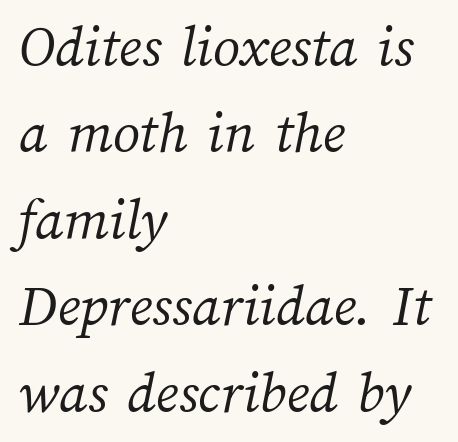
Q: Is the text bold? A: No.
Q: Is the text underlined? A: No.
Q: How is the paragraph aligned? A: Left-aligned.
Q: Is the spacing between letters normal or unusually wide? A: Normal.
Q: Is the spacing between lines tight, normal or loose? A: Normal.
Q: Width (condensed, normal, or wide)? A: Normal.
Q: Stroke contrast? A: Medium.
Q: x-height? A: Medium.
Q: Monospaced? A: No.
